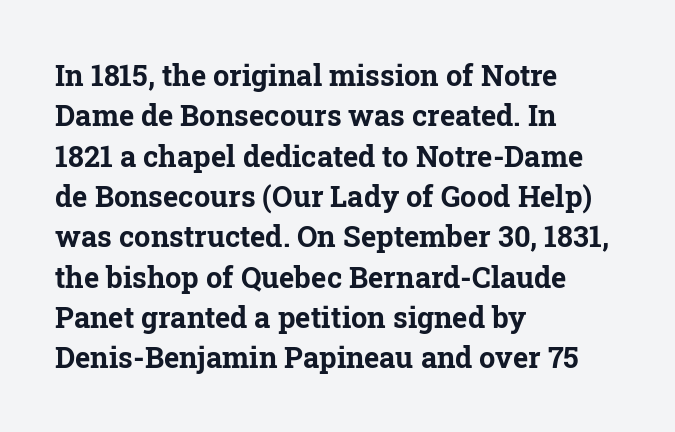
{"serif": "yes", "italic": "no", "bold": "yes", "weight": "bold", "width": "normal", "stroke_contrast": "low", "x_height": "medium", "monospaced": "no", "underline": "no", "align": "left", "line_spacing": "normal", "line_spacing_ratio": 1.39, "letter_spacing": "normal", "letter_spacing_em": 0.0, "glyph_px": 29}
